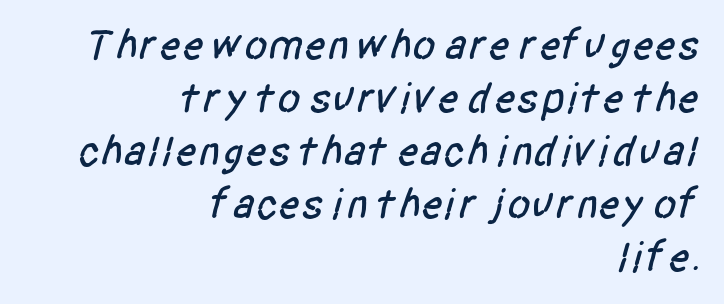
Q: Is the typeface a serif or a sans-serif typeface? A: Sans-serif.
Q: Is the text underlined? A: No.
Q: How is the paragraph aligned? A: Right-aligned.
Q: Is the spacing between letters normal or unusually wide? A: Normal.
Q: Width (condensed, normal, or wide)? A: Condensed.
Q: Stroke contrast? A: Low.
Q: x-height? A: Large.
Q: Monospaced? A: No.
